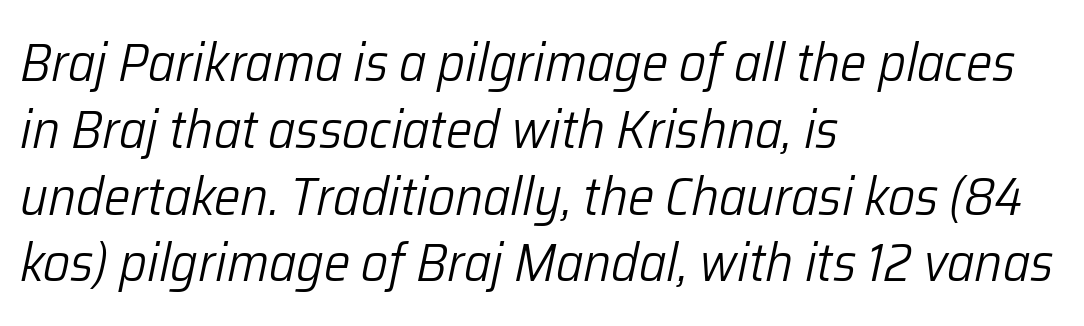
Q: Is the text bold? A: No.
Q: Is the text italic (slanted)? A: Yes, it leans right by about 12 degrees.
Q: Is the text underlined? A: No.
Q: How is the paragraph aligned? A: Left-aligned.
Q: Is the spacing between letters normal or unusually wide? A: Normal.
Q: Is the spacing between lines tight, normal or loose? A: Normal.
Q: Width (condensed, normal, or wide)? A: Normal.
Q: Stroke contrast? A: Low.
Q: x-height? A: Medium.
Q: Monospaced? A: No.
